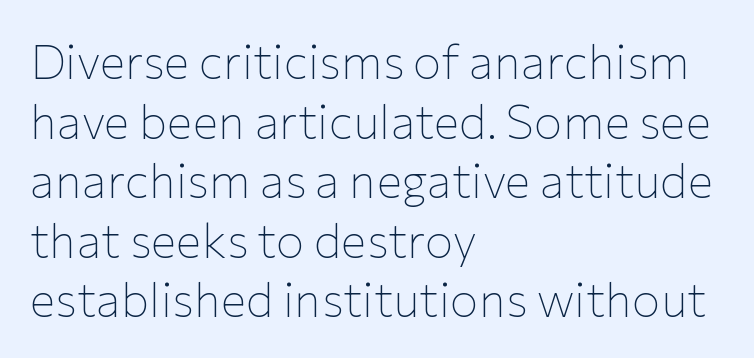
The type sits square on the baseline with zero lean. Character widths vary here, with narrow letters taking less room than wide ones. Heft: none added — not bold. The text was rendered using a sans face with plain stroke endings.
